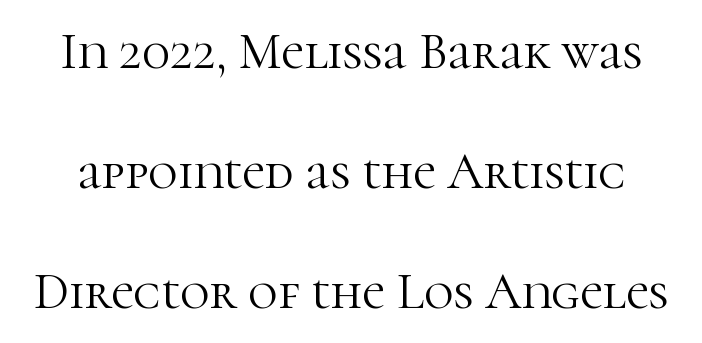
Q: Is the text bold? A: No.
Q: Is the text italic (slanted)? A: No, it is upright.
Q: Is the typeface a serif or a sans-serif typeface? A: Serif.
Q: Is the text underlined? A: No.
Q: Is the spacing between letters normal or unusually wide? A: Normal.
Q: Is the spacing between lines tight, normal or loose? A: Loose.
Q: Width (condensed, normal, or wide)? A: Normal.
Q: Stroke contrast? A: High.
Q: x-height? A: Medium.
Q: Monospaced? A: No.
